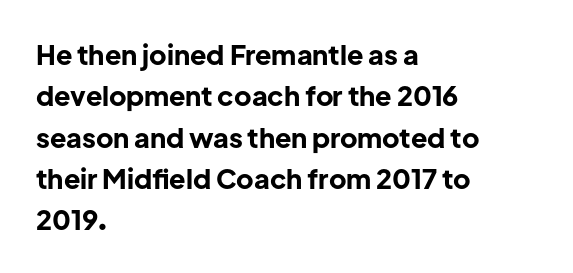
The image shows 27 px bold type, upright; set left-aligned, normal line spacing (1.53x), normal letter spacing, not underlined.
